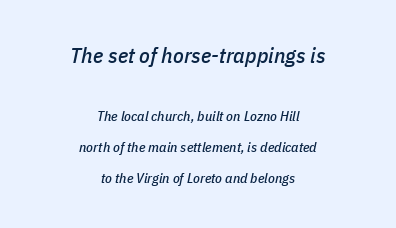
Whoever set this chose breathing room over compactness in the vertical rhythm. A centered setting, common on invitations and titles, is used for this passage. These lines keep a tight, regular rhythm from letter to letter. The baseline area is clear. The first block has been scaled up relative to the second. Italic? Definitely — the glyphs are oblique.
